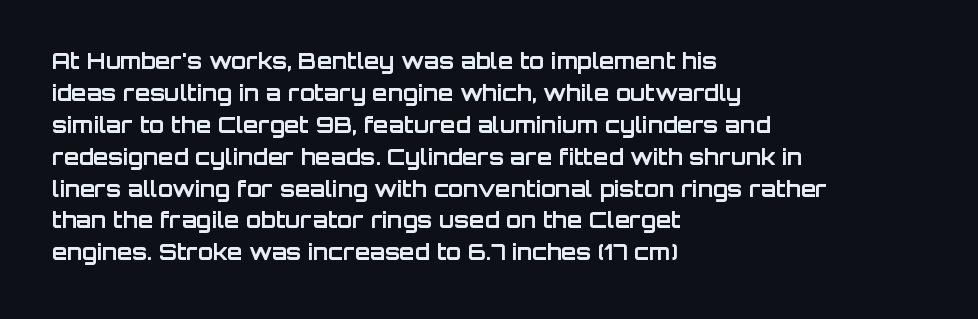
Students, observe: this is what conventionally led text looks like. Ascenders rise straight up at ninety degrees. Pretty heavy lettering here — definitely bold. The words here are not underlined.
